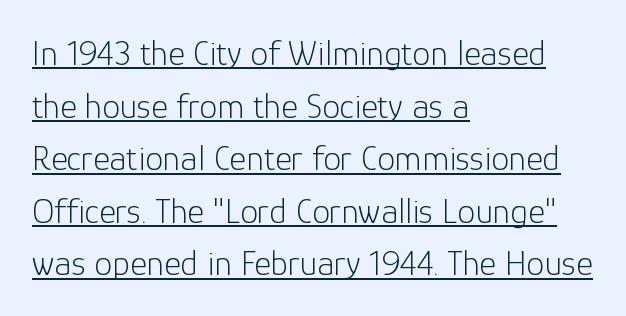
{"serif": "no", "italic": "no", "bold": "no", "weight": "light", "width": "normal", "stroke_contrast": "low", "x_height": "medium", "monospaced": "no", "underline": "yes", "align": "left", "line_spacing": "normal", "line_spacing_ratio": 1.46, "letter_spacing": "normal", "letter_spacing_em": 0.0, "glyph_px": 36}
